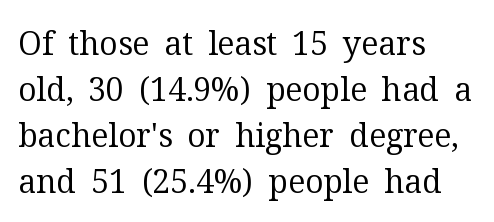
The image shows 32 px regular-weight serif type, upright; set left-aligned, normal line spacing (1.44x), normal letter spacing, not underlined; medium stroke contrast and a medium x-height.
